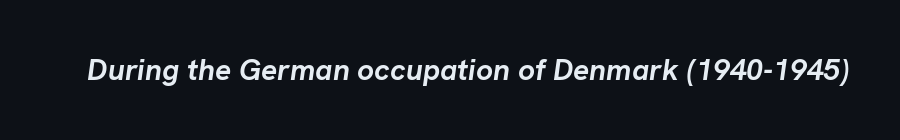
The image shows 30 px semibold type, italic (leaning right); set normal letter spacing, not underlined; low stroke contrast and a medium x-height.
